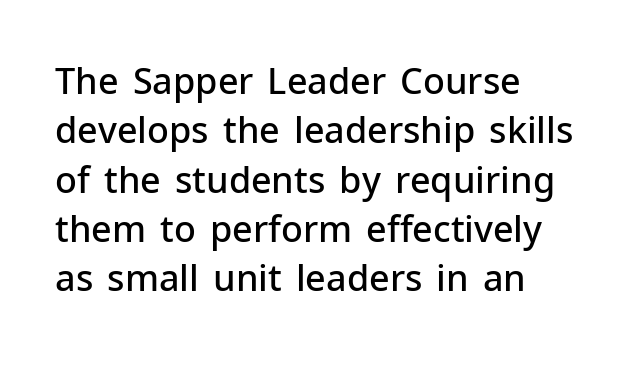
{"serif": "no", "italic": "no", "bold": "semi", "weight": "semibold", "width": "normal", "stroke_contrast": "low", "x_height": "medium", "monospaced": "no", "underline": "no", "align": "left", "line_spacing": "normal", "line_spacing_ratio": 1.37, "letter_spacing": "normal", "letter_spacing_em": 0.0, "glyph_px": 36}
